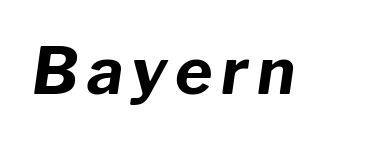
{"italic": "yes", "lean": "right", "slant_degrees": 8, "bold": "yes", "weight": "bold", "width": "normal", "stroke_contrast": "low", "x_height": "medium", "monospaced": "no", "underline": "no", "glyph_px": 64}
